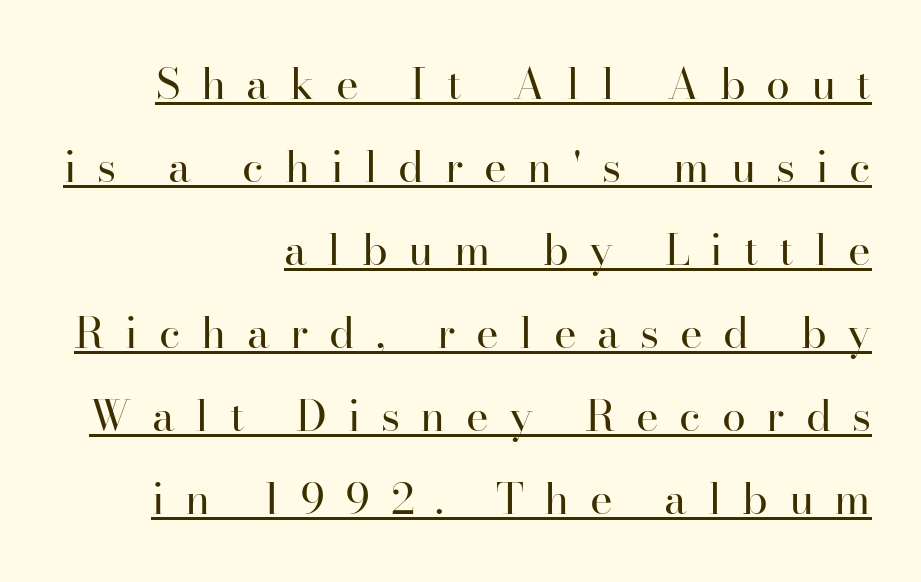
{"serif": "yes", "italic": "no", "bold": "no", "weight": "regular", "width": "normal", "stroke_contrast": "high", "x_height": "small", "monospaced": "no", "underline": "yes", "align": "right", "line_spacing": "loose", "line_spacing_ratio": 1.93, "letter_spacing": "wide", "letter_spacing_em": 0.48, "glyph_px": 43}
